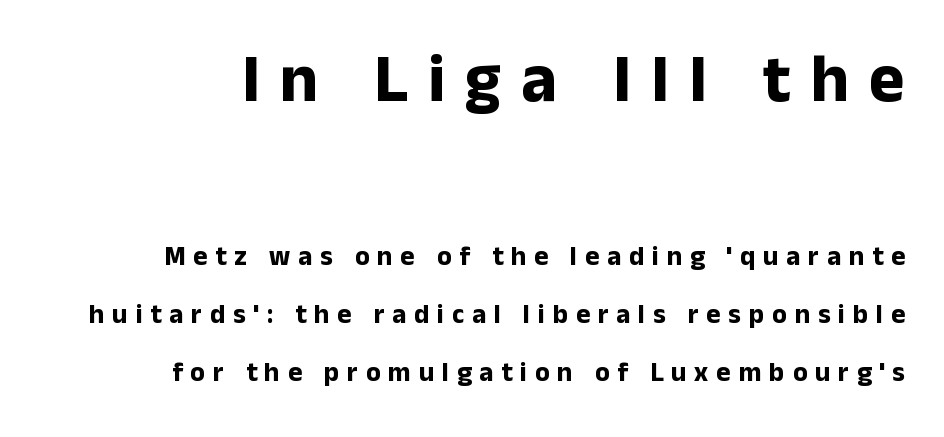
Q: Is the text bold? A: Yes.
Q: Is the text italic (slanted)? A: No, it is upright.
Q: Is the typeface a serif or a sans-serif typeface? A: Sans-serif.
Q: Is the text underlined? A: No.
Q: How is the paragraph aligned? A: Right-aligned.
Q: Is the spacing between letters normal or unusually wide? A: Unusually wide.
Q: Is the spacing between lines tight, normal or loose? A: Loose.
Q: Which block of text is set in a larger size, the first (top) or the second (bottom)? A: The first (top) one.
Q: Width (condensed, normal, or wide)? A: Normal.
Q: Stroke contrast? A: Low.
Q: x-height? A: Medium.
Q: Monospaced? A: No.
